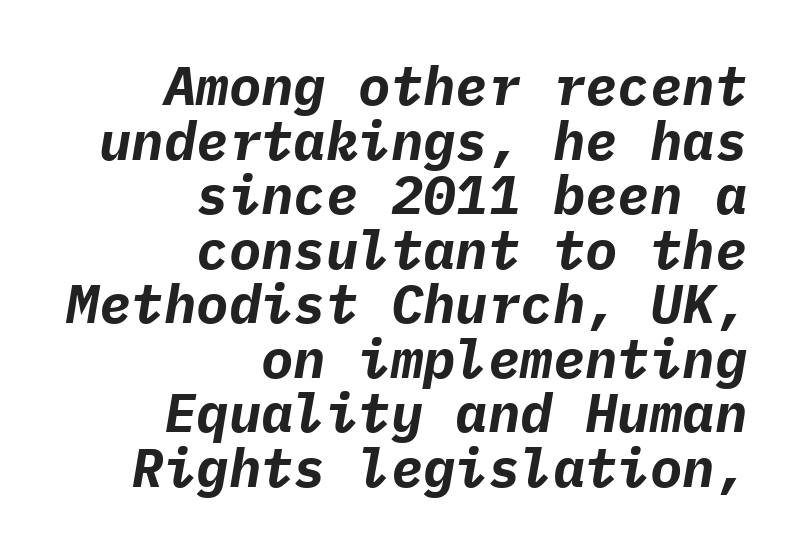
The image shows 54 px bold type, italic (leaning right), monospaced; set right-aligned, tight line spacing (1.01x), normal letter spacing, not underlined; low stroke contrast and a medium x-height.
